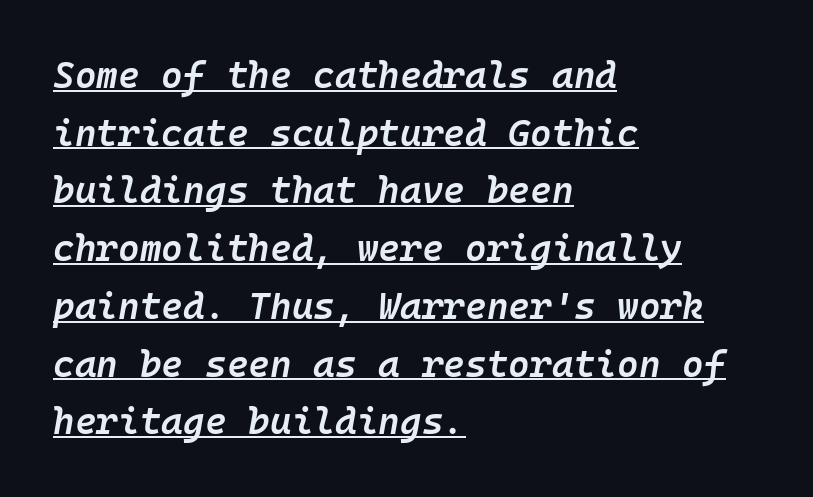
{"italic": "yes", "lean": "right", "slant_degrees": 10, "bold": "semi", "weight": "semibold", "width": "normal", "stroke_contrast": "low", "x_height": "medium", "monospaced": "yes", "underline": "yes", "align": "left", "line_spacing": "normal", "line_spacing_ratio": 1.56, "letter_spacing": "normal", "letter_spacing_em": 0.0, "glyph_px": 37}
